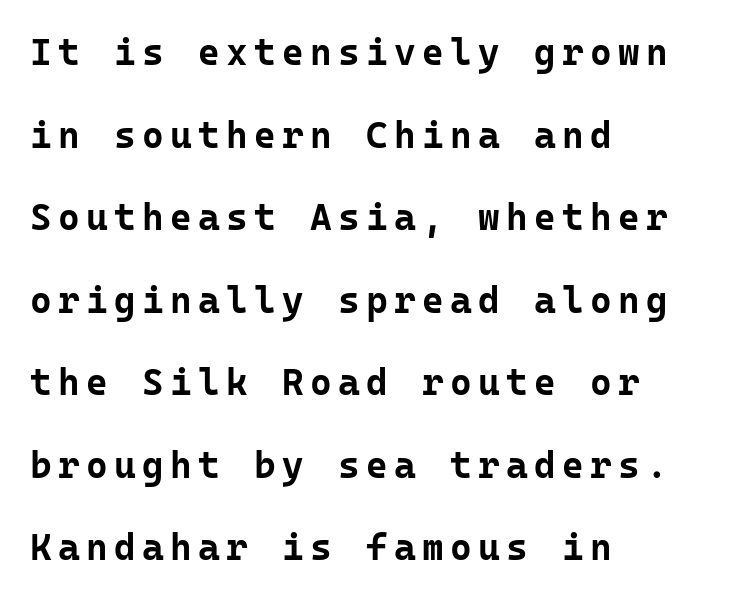
Check under the words: just untouched page. Heavy, bold letterforms. Teacher's note: observe the even left margin — that is flush-left alignment. Every character sits straight up, as roman type does.
